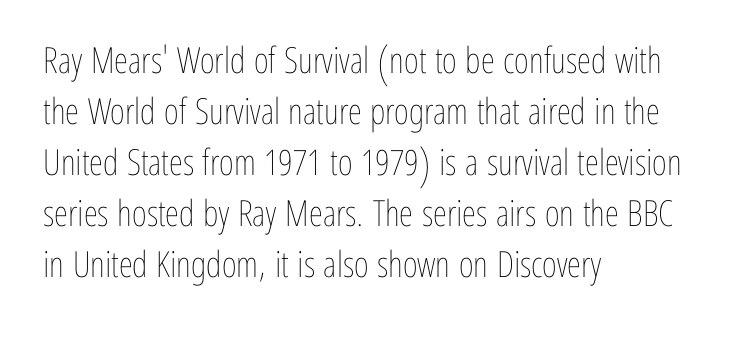
This rendering features lettering with no underline. Here the designer chose a conventional face with non-uniform glyph widths. The face used here is rendered with its standard letterfit. In terms of leading, this rendering sits right in the middle. No letter is thick-stroked: the sample isn't bold.
